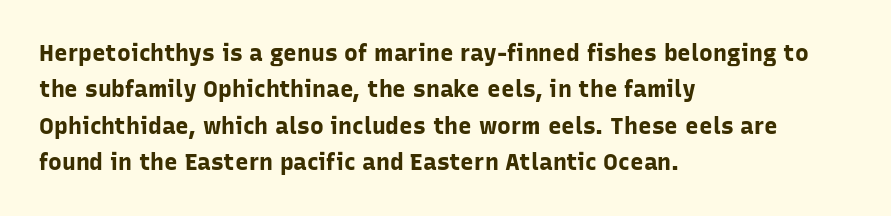
{"italic": "no", "bold": "yes", "underline": "no", "align": "left", "line_spacing": "normal", "line_spacing_ratio": 1.58, "letter_spacing": "normal", "letter_spacing_em": 0.0, "glyph_px": 23}
